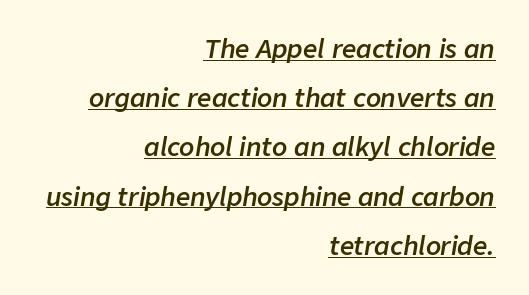
The image shows 25 px text type, italic (leaning right); set right-aligned, loose line spacing (1.97x), normal letter spacing, underlined.
